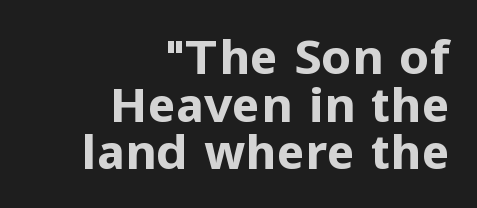
{"serif": "no", "italic": "no", "bold": "yes", "weight": "bold", "width": "normal", "stroke_contrast": "low", "x_height": "medium", "monospaced": "no", "underline": "no", "align": "right", "line_spacing": "tight", "line_spacing_ratio": 0.99, "letter_spacing": "normal", "letter_spacing_em": 0.0, "glyph_px": 48}
